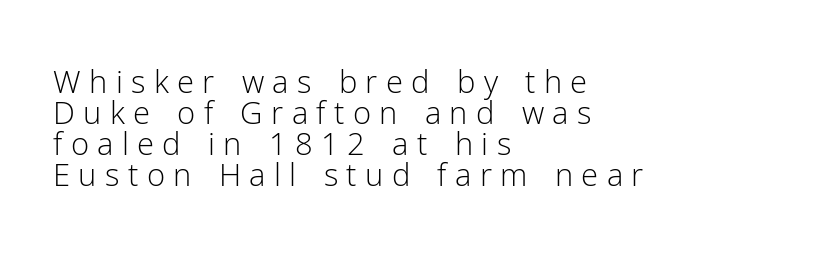
The image shows 31 px light sans-serif type, upright; set left-aligned, tight line spacing (1.0x), unusually wide letter spacing (+0.27 em), not underlined; low stroke contrast and a medium x-height.
